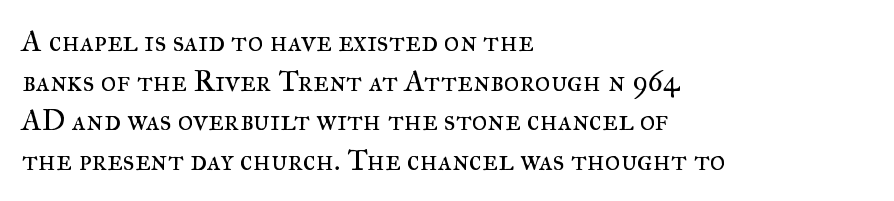
Examine the stroke ends and you'll spot serifs. Each letter keeps its own natural width here, so spacing adapts to shape. One glance says typical: line gaps are just what's usual. Horizontal alignment here is leftward, the default for most running prose.
